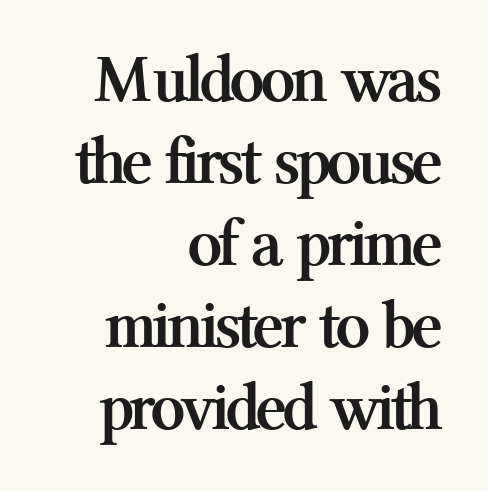
{"serif": "yes", "italic": "no", "bold": "yes", "weight": "semibold", "width": "normal", "stroke_contrast": "medium", "x_height": "medium", "monospaced": "no", "underline": "no", "align": "right", "line_spacing_ratio": 1.19, "letter_spacing": "normal", "letter_spacing_em": 0.0, "glyph_px": 69}
